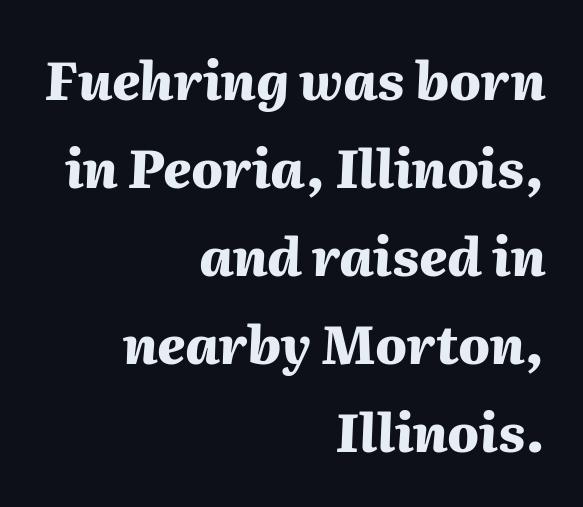
The gap between lines stays unmarked. This sample uses an oblique cut, with every glyph tilted off the vertical. Successive baselines arrive at the customary interval. The letters advance in unequal steps, a hallmark of proportional type. Words appear dense and cohesive because spacing is normal. The typesetter chose a ragged-left arrangement here.
